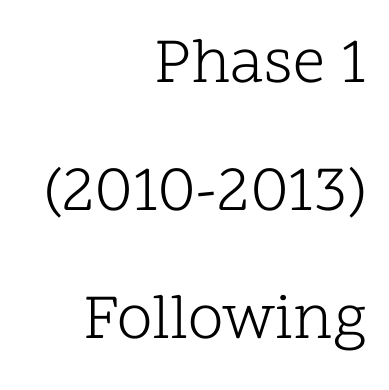
{"serif": "yes", "italic": "no", "bold": "no", "weight": "light", "width": "normal", "stroke_contrast": "low", "x_height": "medium", "monospaced": "no", "underline": "no", "align": "right", "line_spacing": "loose", "line_spacing_ratio": 2.0, "letter_spacing": "normal", "letter_spacing_em": 0.0, "glyph_px": 64}
